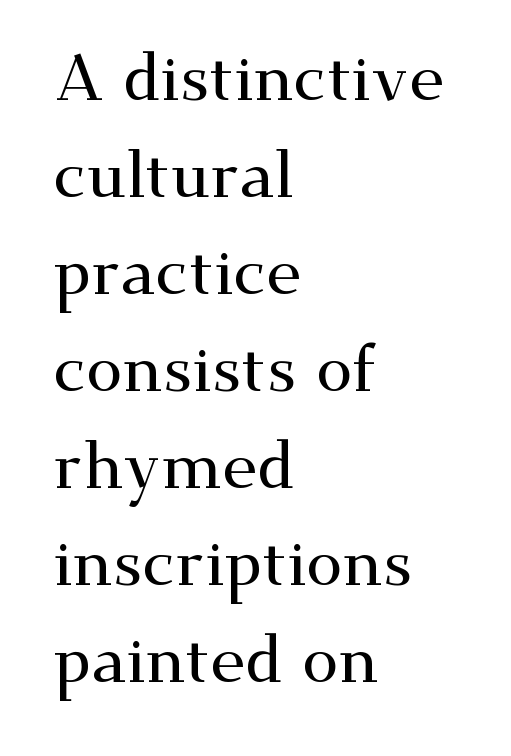
The axis of the letterforms is exactly vertical. Spacing verdict: proportional, widths tailored to each character. The tracking reads as untouched default to a designer's eye. Horizontal bands of white between lines are of average thickness. Note: serifs present on the glyphs.
